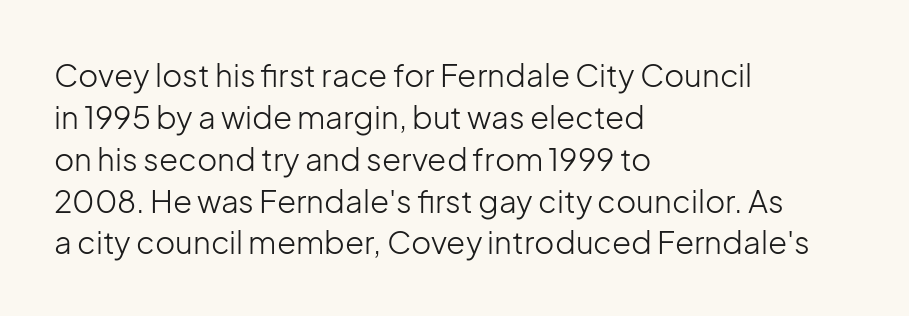
Q: Is the text bold? A: No.
Q: Is the text italic (slanted)? A: No, it is upright.
Q: Is the typeface a serif or a sans-serif typeface? A: Sans-serif.
Q: Is the text underlined? A: No.
Q: How is the paragraph aligned? A: Left-aligned.
Q: Is the spacing between letters normal or unusually wide? A: Normal.
Q: Is the spacing between lines tight, normal or loose? A: Normal.
Q: Width (condensed, normal, or wide)? A: Normal.
Q: Stroke contrast? A: Low.
Q: x-height? A: Medium.
Q: Monospaced? A: No.
